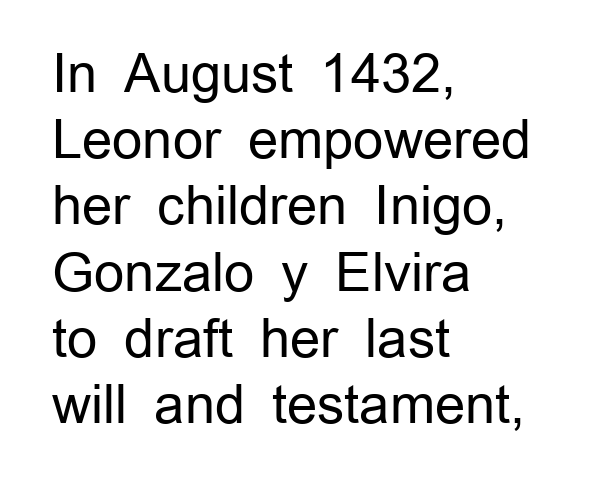
Q: Is the text bold? A: No.
Q: Is the text italic (slanted)? A: No, it is upright.
Q: Is the typeface a serif or a sans-serif typeface? A: Sans-serif.
Q: Is the text underlined? A: No.
Q: How is the paragraph aligned? A: Left-aligned.
Q: Is the spacing between letters normal or unusually wide? A: Normal.
Q: Is the spacing between lines tight, normal or loose? A: Normal.
Q: Width (condensed, normal, or wide)? A: Normal.
Q: Stroke contrast? A: Low.
Q: x-height? A: Medium.
Q: Monospaced? A: No.
